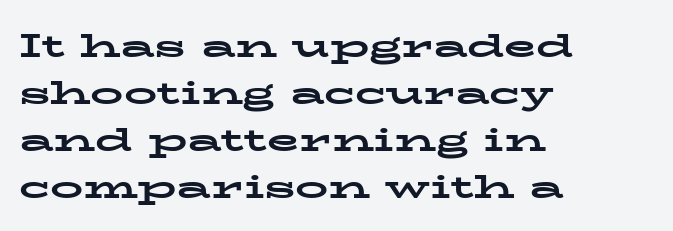
Q: Is the text bold? A: Yes.
Q: Is the text italic (slanted)? A: No, it is upright.
Q: Is the typeface a serif or a sans-serif typeface? A: Serif.
Q: Is the text underlined? A: No.
Q: How is the paragraph aligned? A: Left-aligned.
Q: Is the spacing between letters normal or unusually wide? A: Normal.
Q: Is the spacing between lines tight, normal or loose? A: Normal.
Q: Width (condensed, normal, or wide)? A: Wide.
Q: Stroke contrast? A: Low.
Q: x-height? A: Medium.
Q: Monospaced? A: No.
